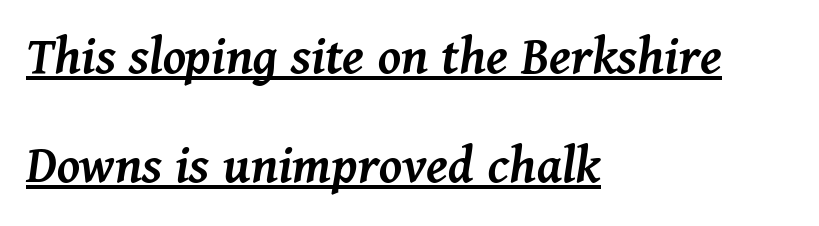
Nothing unusual about the tracking: characters are spaced as the font intends. These characters rest on top of a visible drawn line. Spacing verdict: proportional, widths tailored to each character. A typesetter would mark this as italic. The designer dialed line spacing up above the default.
